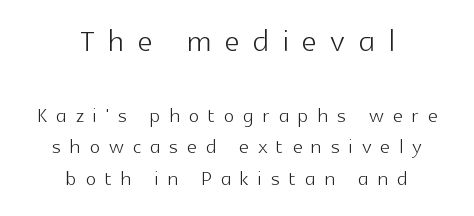
The image shows 41 px light sans-serif type, upright; set centered, line spacing 1.17x, unusually wide letter spacing (+0.34 em), not underlined; the first (top) block is 1.52x larger; a medium x-height.
